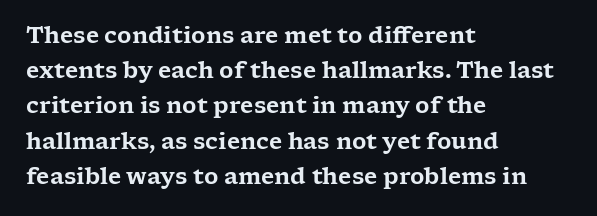
Q: Is the text italic (slanted)? A: No, it is upright.
Q: Is the text underlined? A: No.
Q: How is the paragraph aligned? A: Left-aligned.
Q: Is the spacing between letters normal or unusually wide? A: Normal.
Q: Is the spacing between lines tight, normal or loose? A: Normal.
